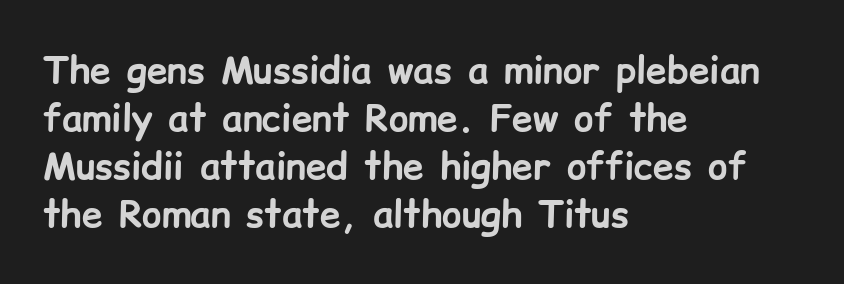
Q: Is the text bold? A: Yes.
Q: Is the text italic (slanted)? A: No, it is upright.
Q: Is the typeface a serif or a sans-serif typeface? A: Sans-serif.
Q: Is the text underlined? A: No.
Q: How is the paragraph aligned? A: Left-aligned.
Q: Is the spacing between letters normal or unusually wide? A: Normal.
Q: Is the spacing between lines tight, normal or loose? A: Normal.
Q: Width (condensed, normal, or wide)? A: Normal.
Q: Stroke contrast? A: Low.
Q: x-height? A: Medium.
Q: Monospaced? A: No.
